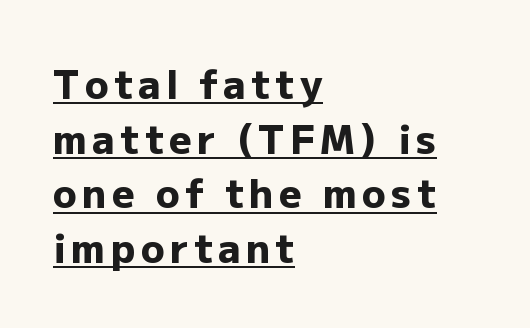
{"serif": "no", "italic": "no", "bold": "yes", "weight": "heavy", "width": "normal", "stroke_contrast": "low", "x_height": "medium", "monospaced": "no", "underline": "yes", "align": "left", "line_spacing": "normal", "line_spacing_ratio": 1.4, "glyph_px": 39}
